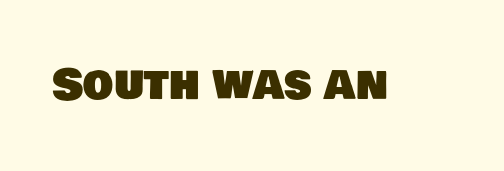
{"serif": "no", "width": "normal", "stroke_contrast": "low", "x_height": "large", "monospaced": "no", "underline": "no", "letter_spacing": "normal", "letter_spacing_em": 0.0, "glyph_px": 43}
